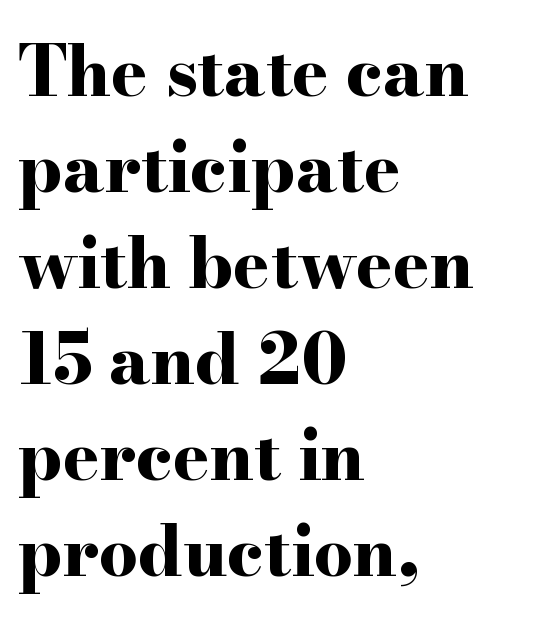
The image shows 69 px bold, wide serif type, upright; set left-aligned, normal line spacing (1.39x), normal letter spacing, not underlined; high stroke contrast and a small x-height.
